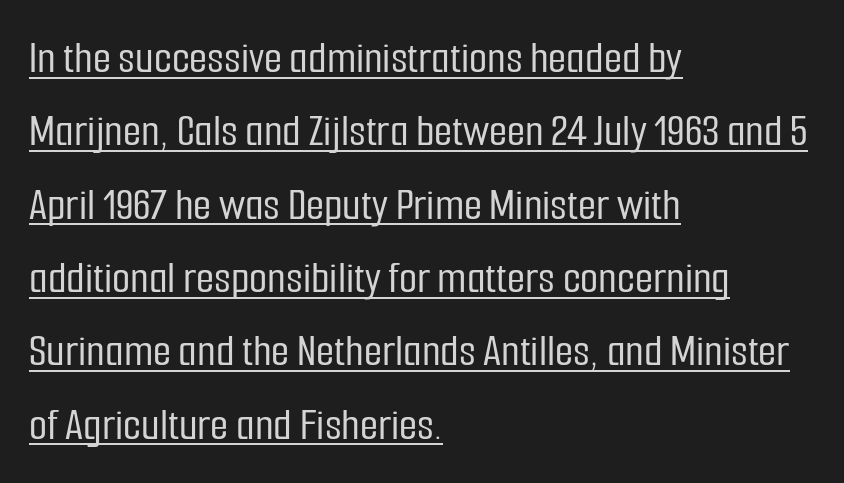
The image shows 47 px condensed sans-serif type, upright; set left-aligned, normal line spacing (1.56x), normal letter spacing, underlined; low stroke contrast and a medium x-height.
